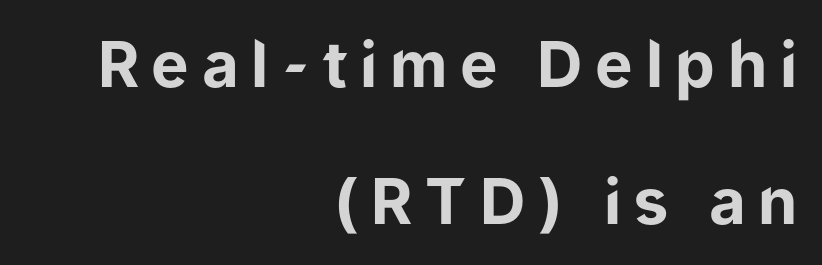
Is there any slant? The stems are plumb. Note: no serifs on the glyphs. The letters are spread apart with noticeably loose tracking. As a designer I'd log this as weight 700, bold.
